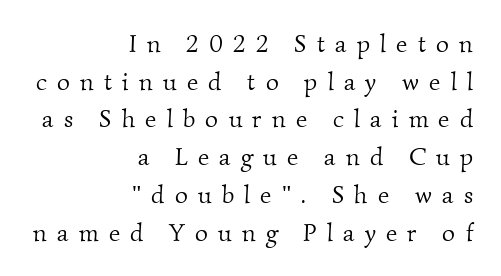
Short and long lines alike share a common ending point at right. The cut favours lightness, reaching ordinary text weight at its darkest. This rendering features lettering with no underline. The rows are spaced the way most documents space them.
